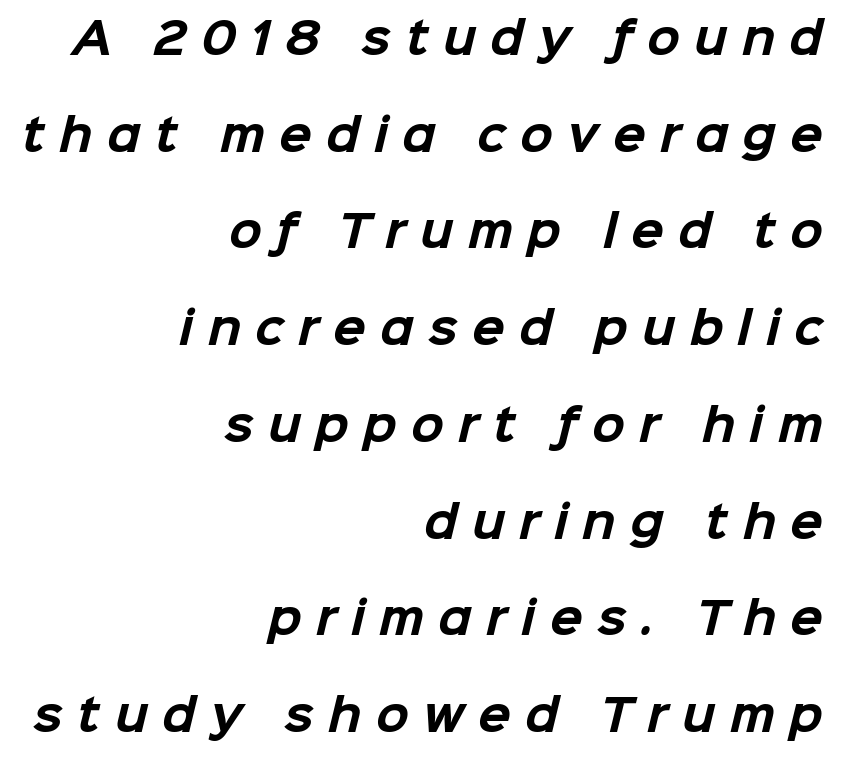
The image shows 43 px bold sans-serif type; set right-aligned, loose line spacing (2.25x), unusually wide letter spacing (+0.33 em), not underlined; low stroke contrast and a medium x-height.
